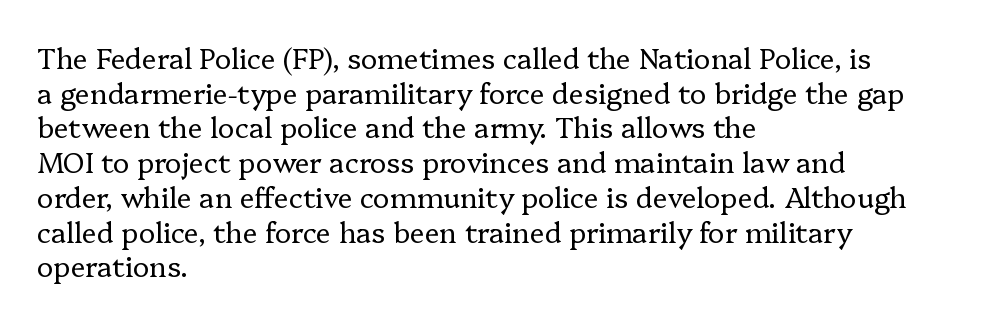
The image shows 28 px regular-weight serif type, upright; set left-aligned, line spacing 1.24x, normal letter spacing, not underlined; low stroke contrast and a medium x-height.
